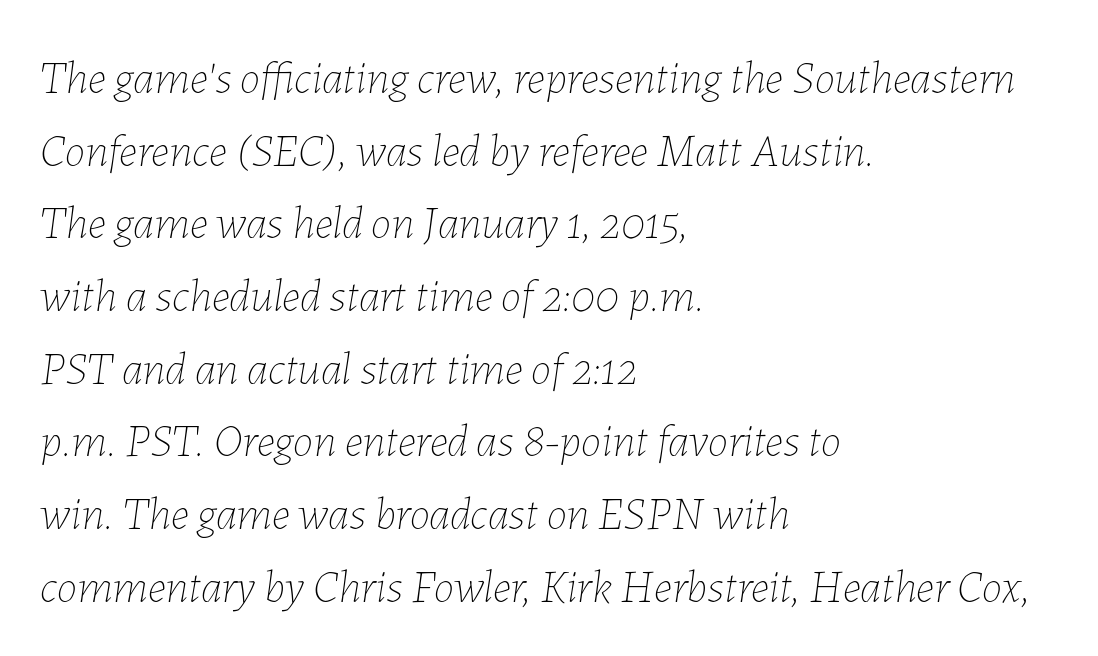
Whoever set this chose a conventional vertical rhythm. The cut favours lightness, reaching ordinary text weight at its darkest. The whole block is typeset with a tilt. A student would call this left alignment; a typographer would say flush left, rag right.
